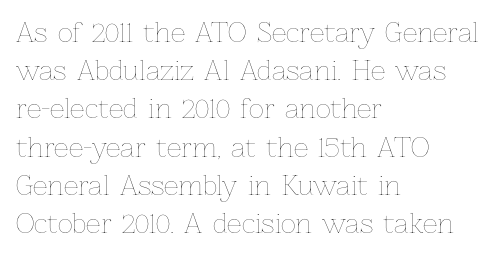
Q: Is the text bold? A: No.
Q: Is the text italic (slanted)? A: No, it is upright.
Q: Is the text underlined? A: No.
Q: How is the paragraph aligned? A: Left-aligned.
Q: Is the spacing between letters normal or unusually wide? A: Normal.
Q: Is the spacing between lines tight, normal or loose? A: Normal.
